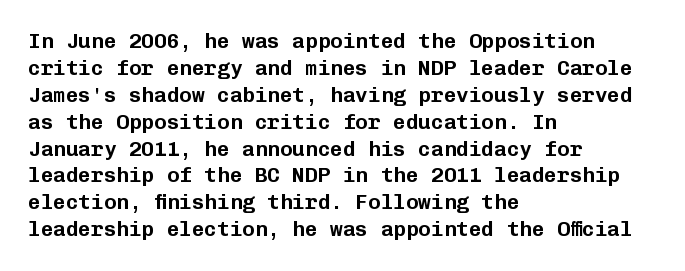
{"italic": "no", "underline": "no", "align": "left", "line_spacing": "normal", "line_spacing_ratio": 1.28, "letter_spacing": "normal", "letter_spacing_em": 0.0, "glyph_px": 21}
